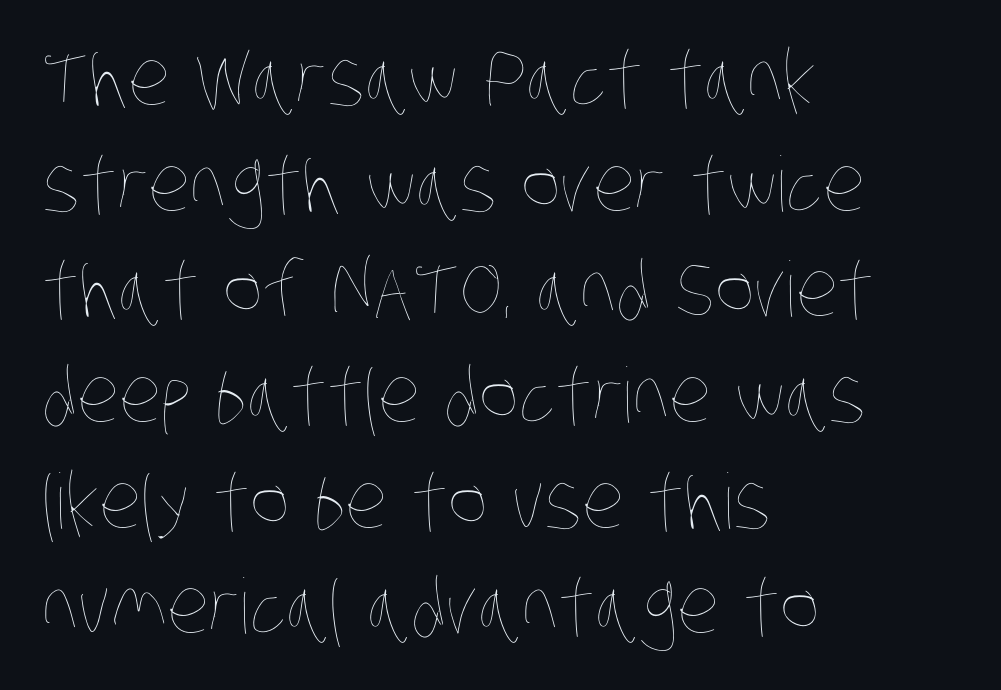
The paragraph shown leans on its left margin. Nothing unusual about the tracking: characters are spaced as the font intends. These lines are rendered in a variable-pitch font. Nothing heavy about these letters — not bold at all. This block has exactly the height ordinary leading produces. A clean baseline with only descenders dipping below it.
